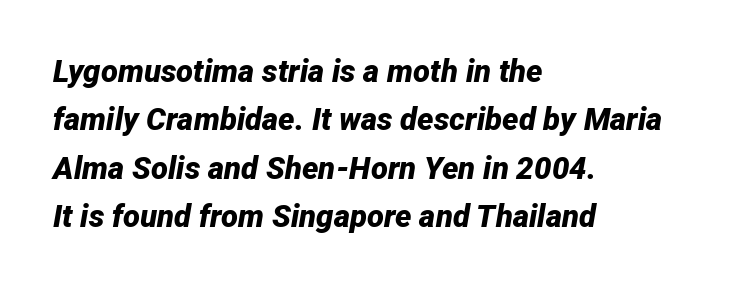
The image shows 31 px bold type, italic (leaning right); set left-aligned, normal line spacing (1.56x), normal letter spacing, not underlined; low stroke contrast and a medium x-height.
